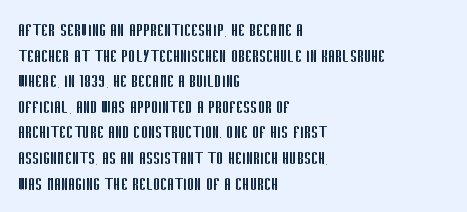
{"italic": "no", "bold": "no", "underline": "no", "align": "left", "line_spacing_ratio": 1.22, "letter_spacing": "normal", "letter_spacing_em": 0.0, "glyph_px": 21}
